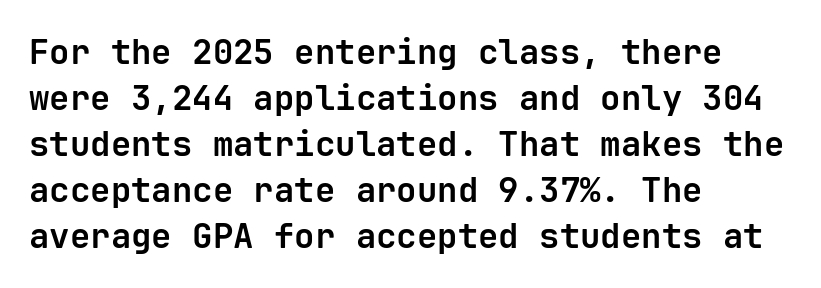
The image shows 34 px bold sans-serif type, upright, monospaced; set left-aligned, normal line spacing (1.35x), normal letter spacing, not underlined; low stroke contrast and a medium x-height.
